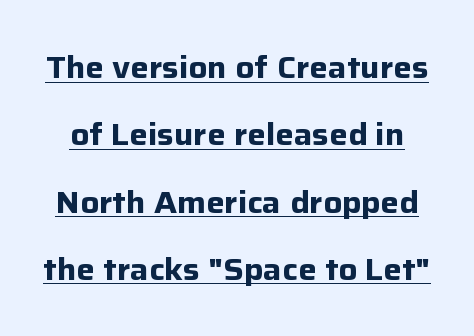
The image shows 31 px bold sans-serif type, upright; set loose line spacing (2.17x), normal letter spacing, underlined; low stroke contrast and a medium x-height.
